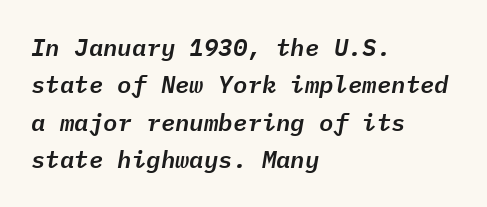
{"italic": "yes", "lean": "right", "slant_degrees": 9, "underline": "no", "align": "left", "line_spacing": "normal", "line_spacing_ratio": 1.56, "letter_spacing": "normal", "letter_spacing_em": 0.0, "glyph_px": 24}
